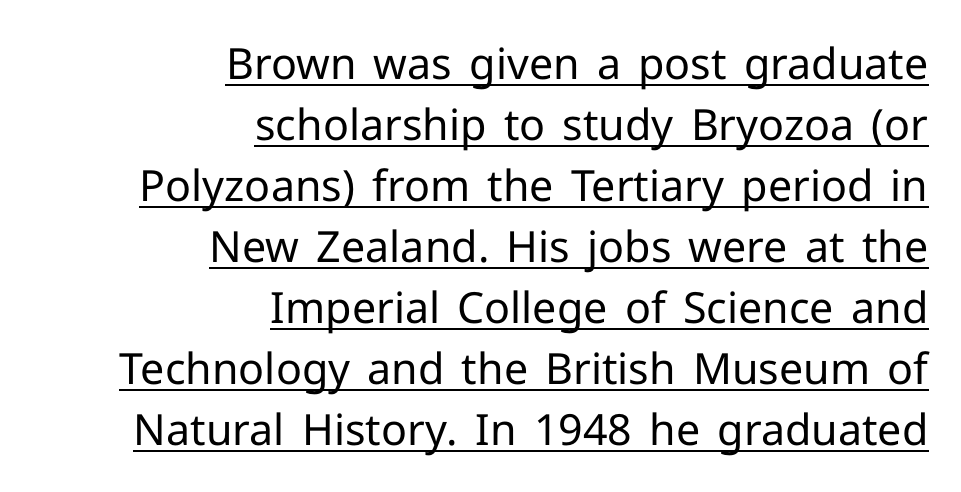
Q: Is the text bold? A: No.
Q: Is the text italic (slanted)? A: No, it is upright.
Q: Is the typeface a serif or a sans-serif typeface? A: Sans-serif.
Q: Is the text underlined? A: Yes.
Q: How is the paragraph aligned? A: Right-aligned.
Q: Is the spacing between letters normal or unusually wide? A: Normal.
Q: Is the spacing between lines tight, normal or loose? A: Normal.
Q: Width (condensed, normal, or wide)? A: Normal.
Q: Stroke contrast? A: Low.
Q: x-height? A: Medium.
Q: Monospaced? A: No.
